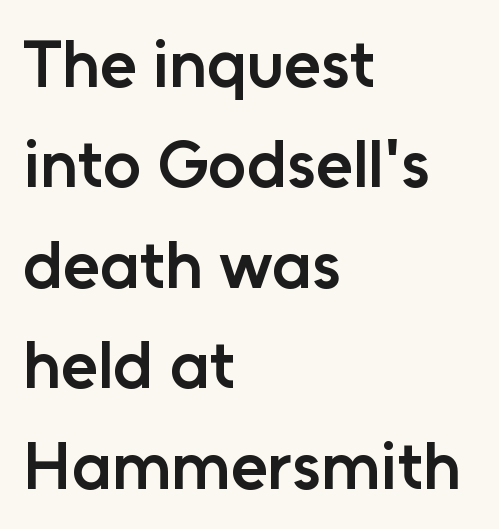
Q: Is the text bold? A: Semi-bold.
Q: Is the text italic (slanted)? A: No, it is upright.
Q: Is the typeface a serif or a sans-serif typeface? A: Sans-serif.
Q: Is the text underlined? A: No.
Q: How is the paragraph aligned? A: Left-aligned.
Q: Is the spacing between letters normal or unusually wide? A: Normal.
Q: Is the spacing between lines tight, normal or loose? A: Normal.
Q: Width (condensed, normal, or wide)? A: Normal.
Q: Stroke contrast? A: Low.
Q: x-height? A: Medium.
Q: Monospaced? A: No.
